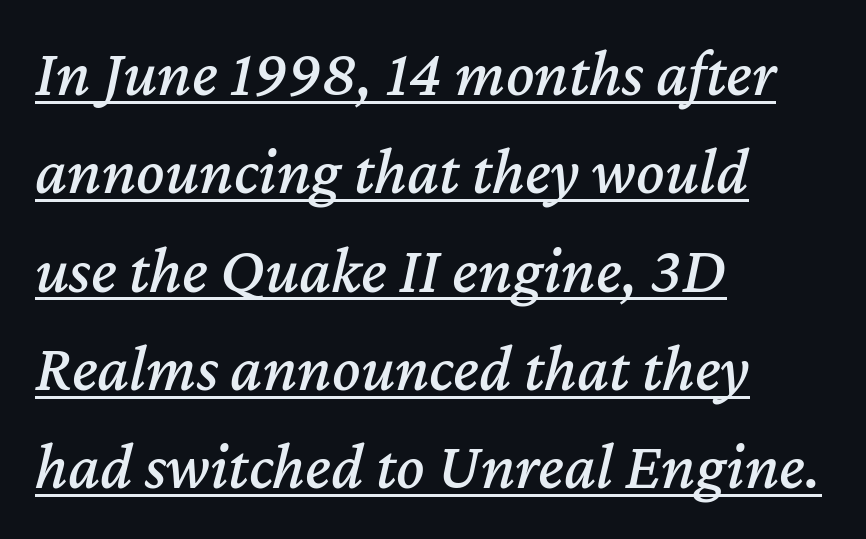
Q: Is the text italic (slanted)? A: Yes, it leans right by about 12 degrees.
Q: Is the text underlined? A: Yes.
Q: How is the paragraph aligned? A: Left-aligned.
Q: Is the spacing between letters normal or unusually wide? A: Normal.
Q: Is the spacing between lines tight, normal or loose? A: Normal.
Q: Width (condensed, normal, or wide)? A: Normal.
Q: Stroke contrast? A: Medium.
Q: x-height? A: Medium.
Q: Monospaced? A: No.
